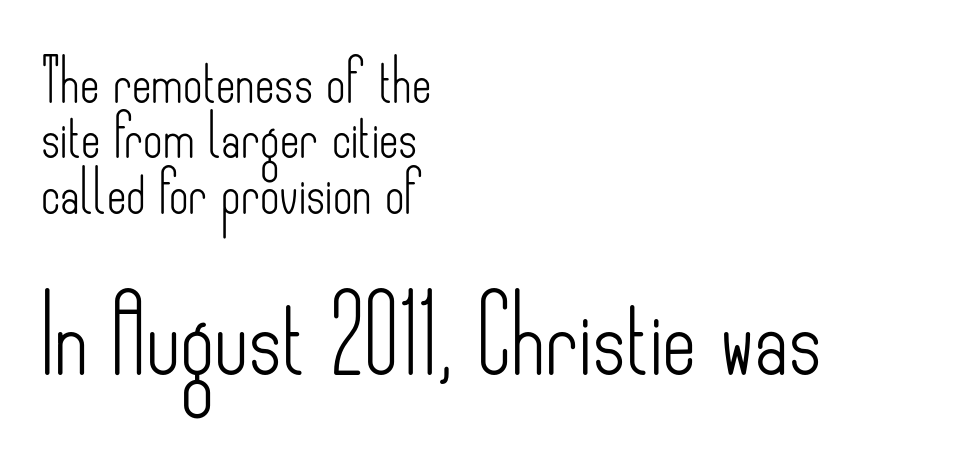
{"serif": "no", "italic": "no", "bold": "no", "weight": "light", "width": "condensed", "stroke_contrast": "low", "x_height": "small", "monospaced": "no", "underline": "no", "align": "left", "line_spacing": "normal", "line_spacing_ratio": 1.32, "letter_spacing": "normal", "letter_spacing_em": 0.0, "larger_block": "second", "size_ratio": 1.76, "glyph_px": 74}
